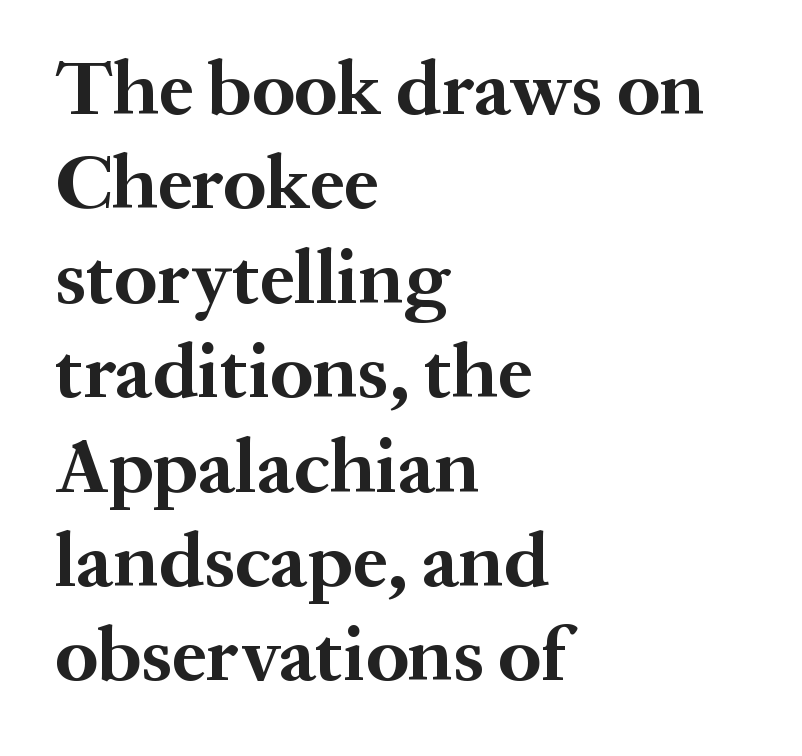
The image shows 78 px bold serif type, upright; set left-aligned, line spacing 1.21x, normal letter spacing, not underlined; medium stroke contrast and a medium x-height.
